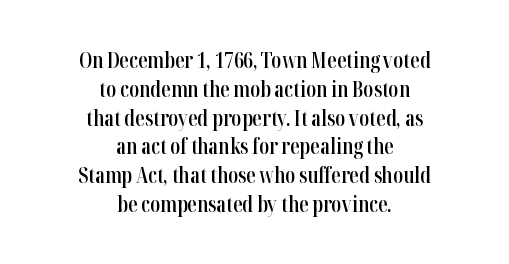
The image shows 21 px text type, upright; set centered, normal line spacing (1.37x), normal letter spacing, not underlined.
